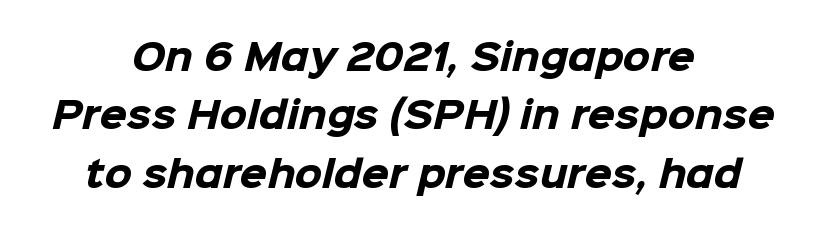
The image shows 35 px heavy sans-serif type; set centered, normal line spacing (1.67x), normal letter spacing, not underlined; low stroke contrast and a medium x-height.
